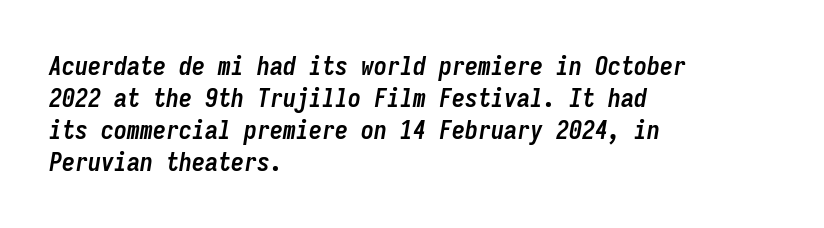
{"italic": "yes", "lean": "right", "slant_degrees": 9, "bold": "yes", "underline": "no", "align": "left", "line_spacing_ratio": 1.23, "letter_spacing": "normal", "letter_spacing_em": 0.0, "glyph_px": 26}
